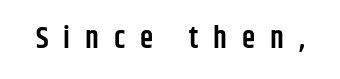
The image shows 30 px semibold, condensed sans-serif type, upright; set unusually wide letter spacing (+0.5 em), not underlined; low stroke contrast and a large x-height.
